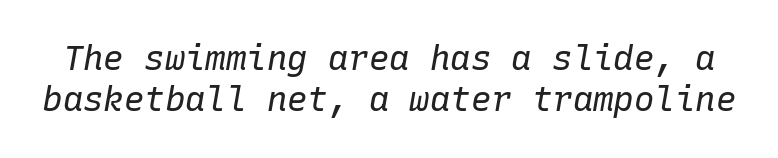
{"italic": "yes", "lean": "right", "slant_degrees": 10, "bold": "no", "weight": "regular", "width": "normal", "stroke_contrast": "low", "x_height": "medium", "monospaced": "yes", "underline": "no", "line_spacing_ratio": 1.21, "letter_spacing": "normal", "letter_spacing_em": 0.0, "glyph_px": 34}
